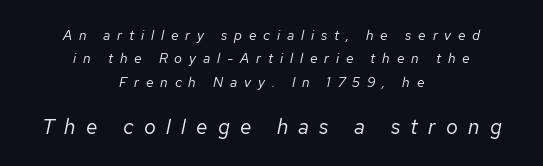
The paragraph shown floats in the horizontal middle. The words here are not underlined. Honestly, the row spacing looks completely unremarkable. Whoever set this made the second block the dominant, larger element. Tall strokes in this sample are angled rather than plumb.
